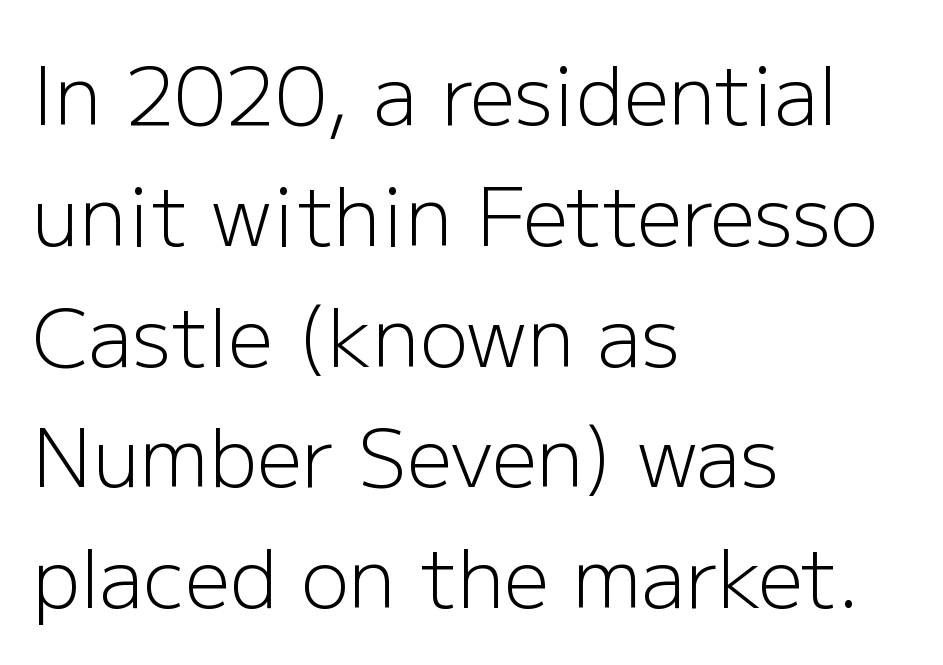
Q: Is the text bold? A: No.
Q: Is the text italic (slanted)? A: No, it is upright.
Q: Is the typeface a serif or a sans-serif typeface? A: Sans-serif.
Q: Is the text underlined? A: No.
Q: How is the paragraph aligned? A: Left-aligned.
Q: Is the spacing between letters normal or unusually wide? A: Normal.
Q: Is the spacing between lines tight, normal or loose? A: Normal.
Q: Width (condensed, normal, or wide)? A: Normal.
Q: Stroke contrast? A: Low.
Q: x-height? A: Medium.
Q: Monospaced? A: No.
